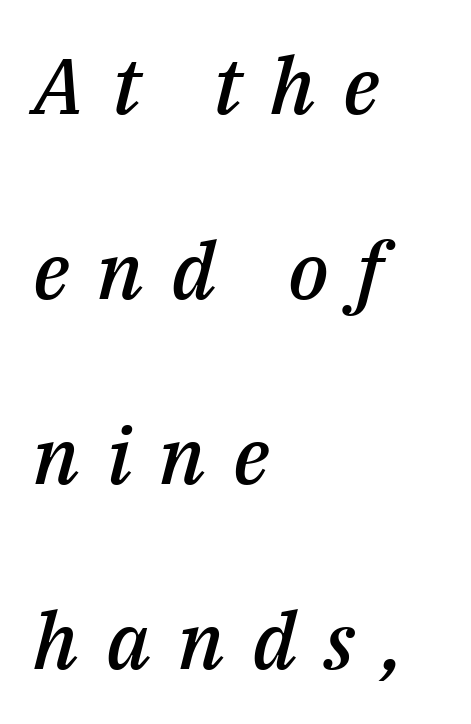
The image shows 79 px semibold type, italic (leaning right); set left-aligned, loose line spacing (2.34x), unusually wide letter spacing (+0.35 em), not underlined; medium stroke contrast and a medium x-height.
